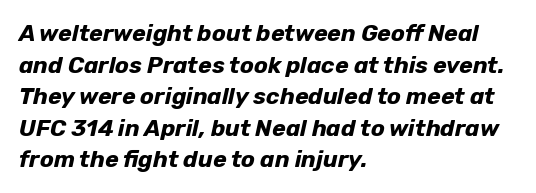
The image shows 23 px bold type, italic (leaning right); set left-aligned, normal line spacing (1.37x), normal letter spacing, not underlined.
